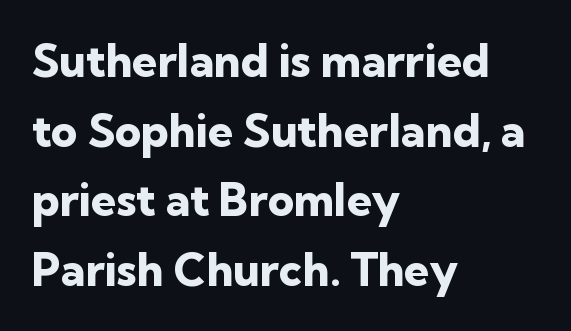
{"serif": "no", "italic": "no", "bold": "yes", "weight": "heavy", "width": "normal", "stroke_contrast": "low", "x_height": "medium", "monospaced": "no", "underline": "no", "align": "left", "line_spacing": "normal", "line_spacing_ratio": 1.55, "letter_spacing": "normal", "letter_spacing_em": 0.0, "glyph_px": 45}
